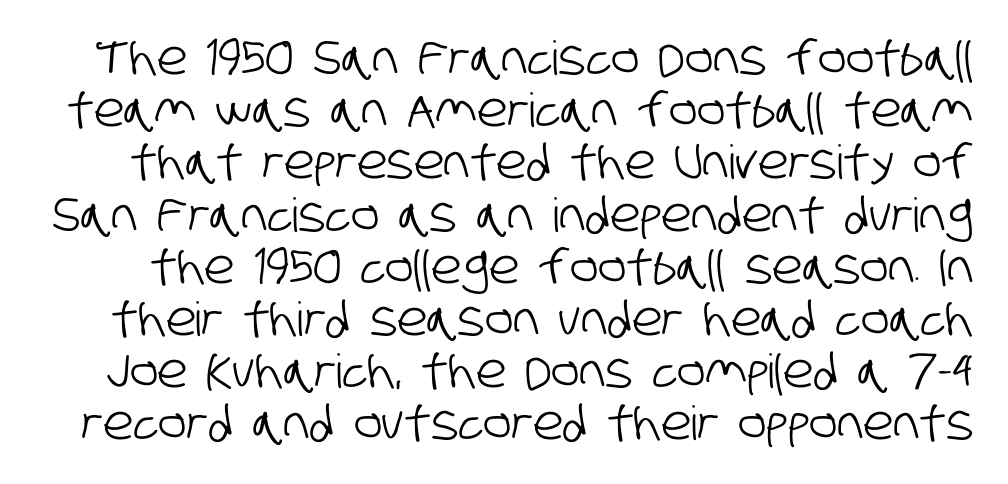
The letters advance in unequal steps, a hallmark of proportional type. This sample uses plain, unmodified letter spacing. Line spacing here is tight. Underline: absent. Check where the strokes stop: nothing finishes them off — pure sans.
